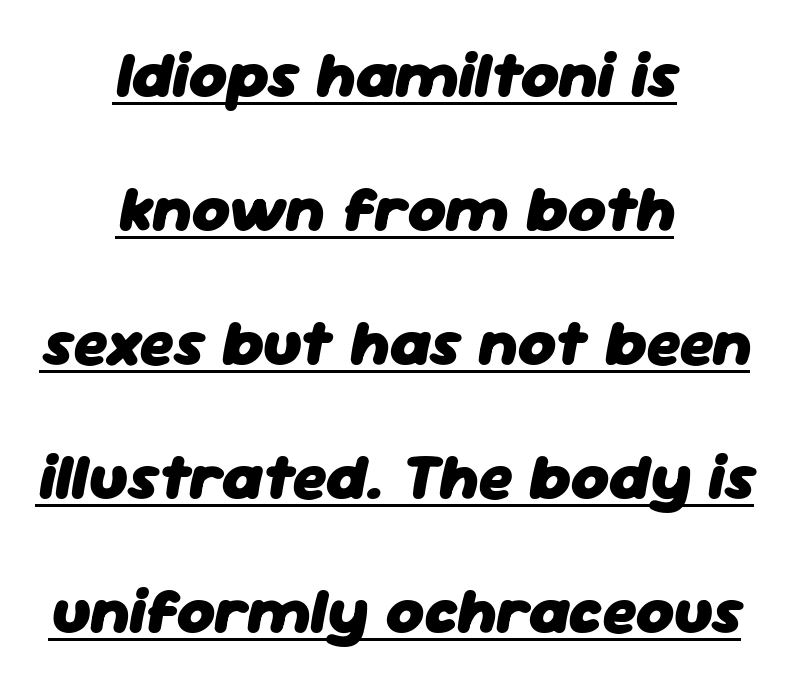
{"italic": "yes", "lean": "right", "slant_degrees": 11, "bold": "yes", "weight": "heavy", "width": "normal", "stroke_contrast": "low", "x_height": "medium", "monospaced": "no", "underline": "yes", "align": "center", "line_spacing": "loose", "line_spacing_ratio": 2.06, "letter_spacing": "normal", "letter_spacing_em": 0.0, "glyph_px": 65}
